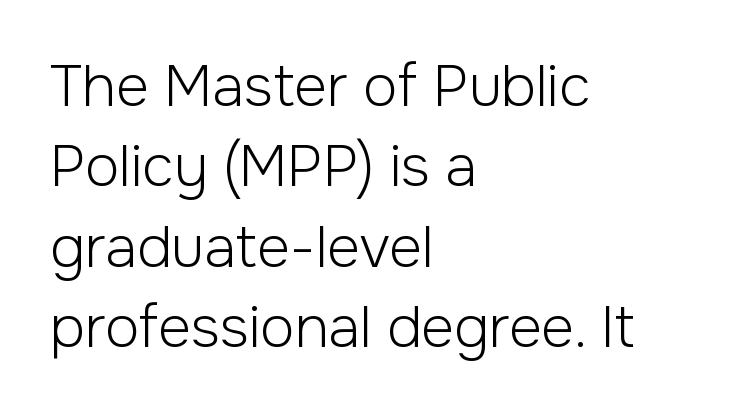
Q: Is the text bold? A: No.
Q: Is the text italic (slanted)? A: No, it is upright.
Q: Is the typeface a serif or a sans-serif typeface? A: Sans-serif.
Q: Is the text underlined? A: No.
Q: How is the paragraph aligned? A: Left-aligned.
Q: Is the spacing between letters normal or unusually wide? A: Normal.
Q: Is the spacing between lines tight, normal or loose? A: Normal.
Q: Width (condensed, normal, or wide)? A: Normal.
Q: Stroke contrast? A: Low.
Q: x-height? A: Medium.
Q: Monospaced? A: No.
